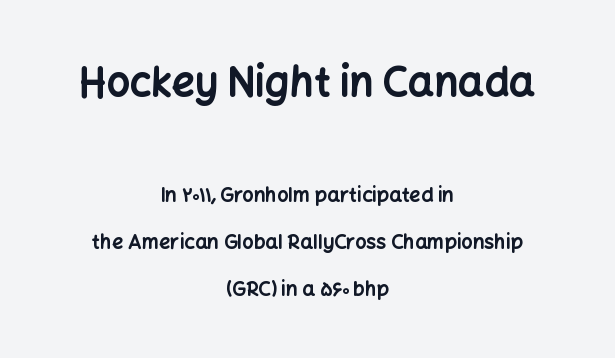
Ascenders rise straight up at ninety degrees. Short and long lines alike share a common midpoint. The characters look thick and weighty, a clear bold. Bigger letters appear in the top chunk; the bottom chunk is reduced.
